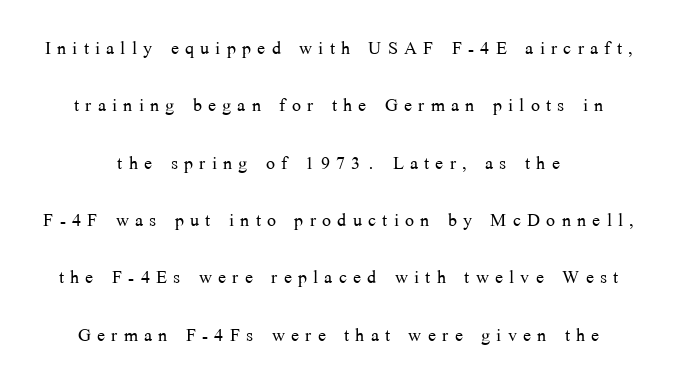
{"italic": "no", "bold": "no", "underline": "no", "align": "center", "line_spacing": "loose", "line_spacing_ratio": 2.39, "letter_spacing": "wide", "letter_spacing_em": 0.26, "glyph_px": 24}
